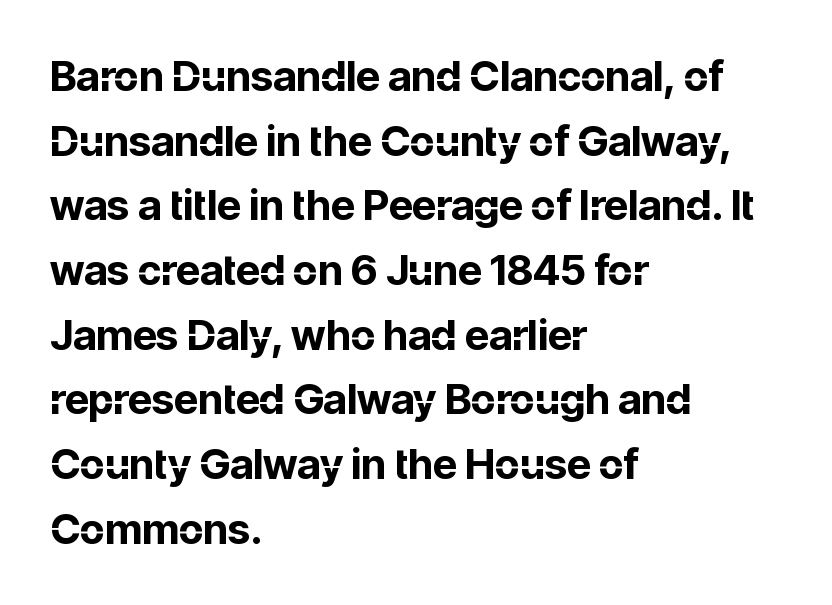
The image shows 42 px bold sans-serif type, upright; set left-aligned, normal line spacing (1.54x), normal letter spacing, not underlined; low stroke contrast and a medium x-height.
